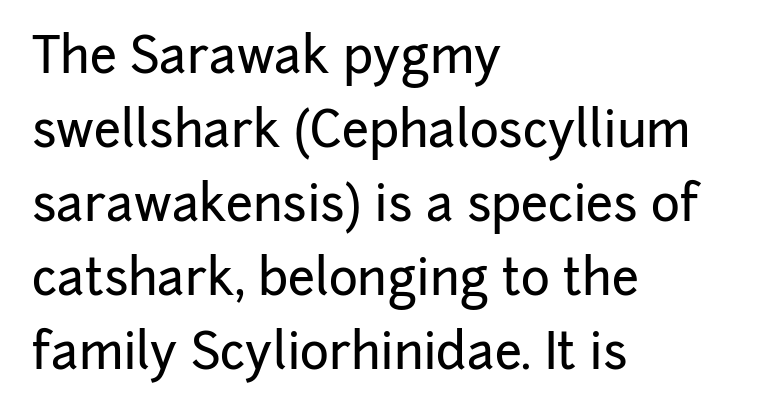
Serifs: no, the terminals of the letterforms are clean. The ragged edge is on the right, which tells us the setting is flush left. Baseline-to-baseline distance is the conventional proportion of letter height. You can tell it's not italic because the verticals are truly vertical.
